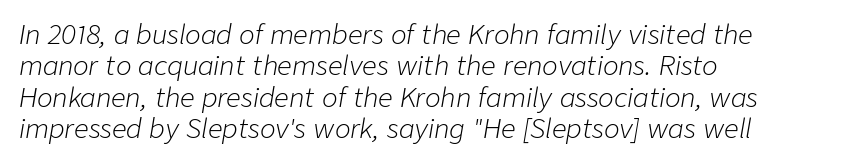
In terms of letterspacing, this is plain default setting. The letterforms sit at book weight or below. Slant detected: the letters are inclined. Where is the straight margin? On the left.
